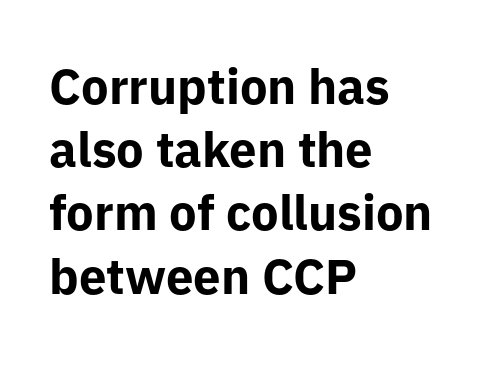
The image shows 49 px bold sans-serif type, upright; set left-aligned, normal line spacing (1.29x), normal letter spacing, not underlined; low stroke contrast and a medium x-height.
